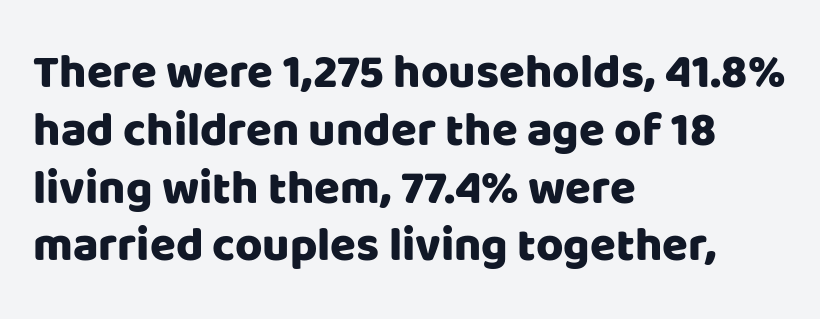
Q: Is the text italic (slanted)? A: No, it is upright.
Q: Is the typeface a serif or a sans-serif typeface? A: Sans-serif.
Q: Is the text underlined? A: No.
Q: How is the paragraph aligned? A: Left-aligned.
Q: Is the spacing between letters normal or unusually wide? A: Normal.
Q: Width (condensed, normal, or wide)? A: Normal.
Q: Stroke contrast? A: Low.
Q: x-height? A: Large.
Q: Monospaced? A: No.
